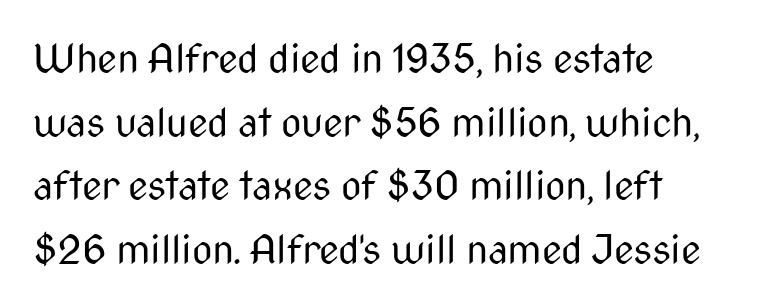
{"serif": "no", "italic": "no", "bold": "no", "weight": "regular", "width": "condensed", "stroke_contrast": "medium", "x_height": "medium", "monospaced": "no", "underline": "no", "align": "left", "line_spacing": "normal", "line_spacing_ratio": 1.59, "letter_spacing": "normal", "letter_spacing_em": 0.0, "glyph_px": 40}
